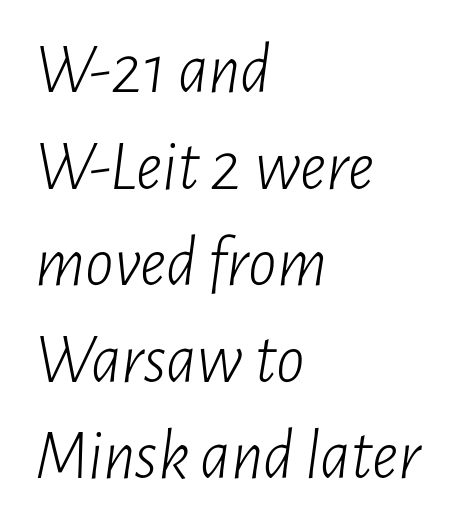
The image shows 71 px light, condensed type, italic (leaning right); set left-aligned, normal line spacing (1.36x), normal letter spacing, not underlined; low stroke contrast and a medium x-height.
